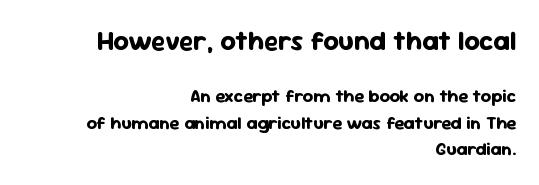
What weight is shown? A full bold with thick strokes. Scale decreases going downward across the two blocks. Which margin do the lines hug? The right one — the left edge is uneven. Look at the tracking — it's just the regular setting, nothing added.
